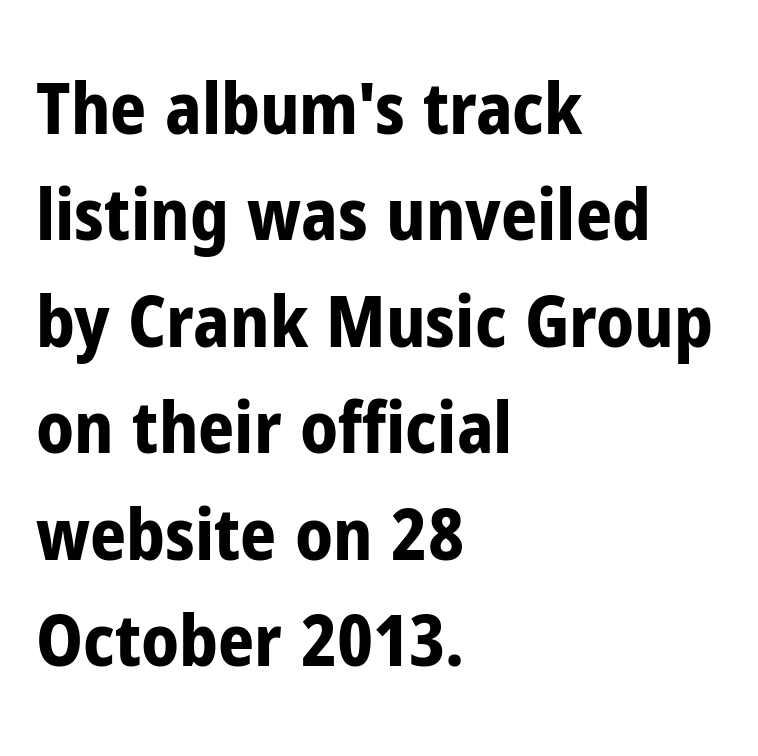
Nobody touched the tracking dial on this one. Regular leading. Do the characters align in a grid? No, the font is proportional. The setting favours the left margin, as ordinary paragraphs usually do. A typesetter would label this face a sans. Just letters on the line, the space beneath them empty.
